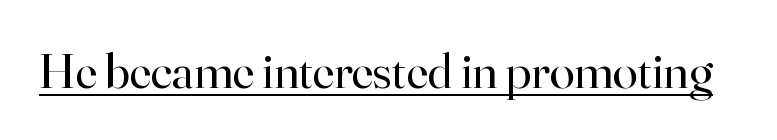
The image shows 50 px regular-weight serif type, upright; set normal letter spacing, underlined; high stroke contrast and a small x-height.
